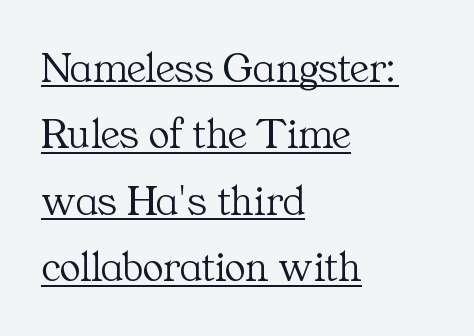
The image shows 44 px light serif type, upright; set left-aligned, normal line spacing (1.51x), normal letter spacing, underlined; medium stroke contrast and a medium x-height.
